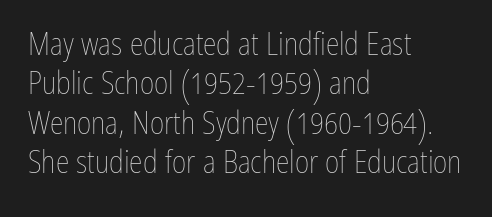
Q: Is the text bold? A: No.
Q: Is the text italic (slanted)? A: No, it is upright.
Q: Is the text underlined? A: No.
Q: How is the paragraph aligned? A: Left-aligned.
Q: Is the spacing between letters normal or unusually wide? A: Normal.
Q: Is the spacing between lines tight, normal or loose? A: Normal.
Q: Width (condensed, normal, or wide)? A: Condensed.
Q: Stroke contrast? A: Low.
Q: x-height? A: Medium.
Q: Monospaced? A: No.
